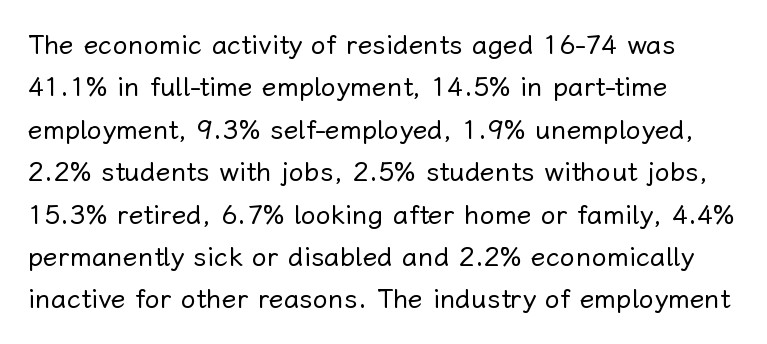
Q: Is the text bold? A: No.
Q: Is the text italic (slanted)? A: No, it is upright.
Q: Is the text underlined? A: No.
Q: Is the spacing between letters normal or unusually wide? A: Normal.
Q: Is the spacing between lines tight, normal or loose? A: Normal.
